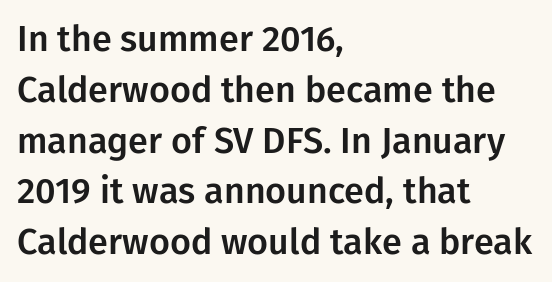
Q: Is the text italic (slanted)? A: No, it is upright.
Q: Is the typeface a serif or a sans-serif typeface? A: Sans-serif.
Q: Is the text underlined? A: No.
Q: How is the paragraph aligned? A: Left-aligned.
Q: Is the spacing between letters normal or unusually wide? A: Normal.
Q: Is the spacing between lines tight, normal or loose? A: Normal.
Q: Width (condensed, normal, or wide)? A: Normal.
Q: Stroke contrast? A: Low.
Q: x-height? A: Medium.
Q: Monospaced? A: No.
